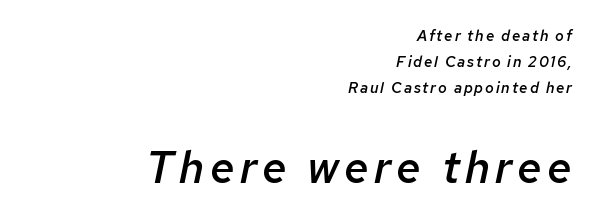
Q: Is the text bold? A: Semi-bold.
Q: Is the text italic (slanted)? A: Yes, it leans right by about 12 degrees.
Q: Is the text underlined? A: No.
Q: How is the paragraph aligned? A: Right-aligned.
Q: Which block of text is set in a larger size, the first (top) or the second (bottom)? A: The second (bottom) one.
Q: Width (condensed, normal, or wide)? A: Normal.
Q: Stroke contrast? A: Low.
Q: x-height? A: Medium.
Q: Monospaced? A: No.
